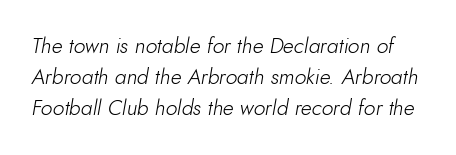
Q: Is the text bold? A: No.
Q: Is the text italic (slanted)? A: Yes, it leans right by about 10 degrees.
Q: Is the text underlined? A: No.
Q: Is the spacing between letters normal or unusually wide? A: Normal.
Q: Is the spacing between lines tight, normal or loose? A: Normal.
